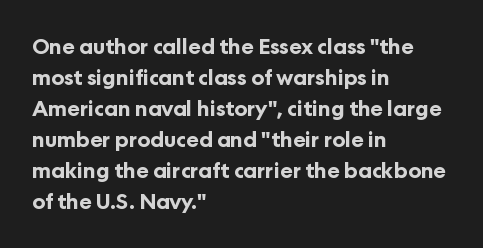
The image shows 21 px bold type, upright; set left-aligned, normal line spacing (1.48x), normal letter spacing, not underlined.
